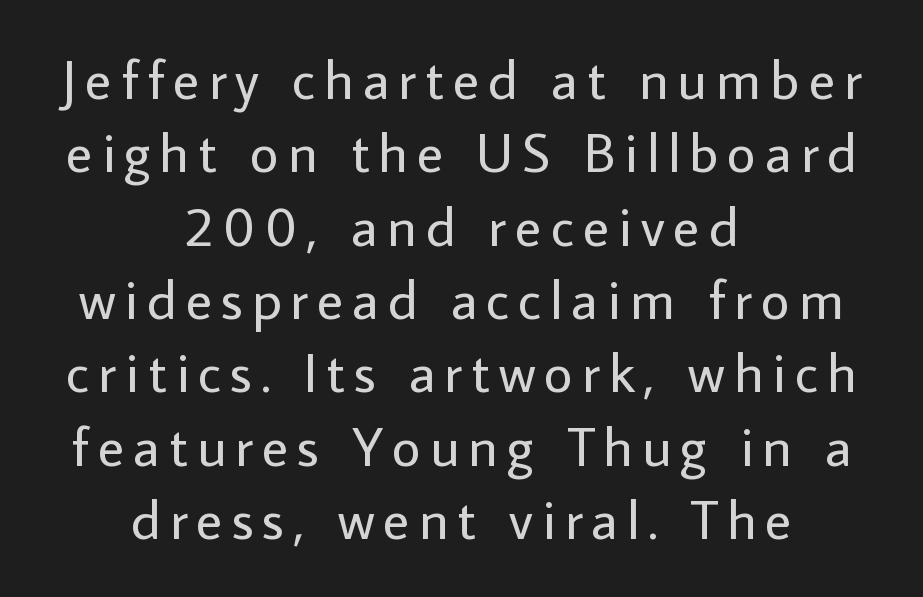
{"serif": "no", "italic": "no", "bold": "no", "weight": "regular", "width": "normal", "stroke_contrast": "low", "x_height": "medium", "monospaced": "no", "underline": "no", "align": "center", "line_spacing": "normal", "line_spacing_ratio": 1.31, "glyph_px": 56}
